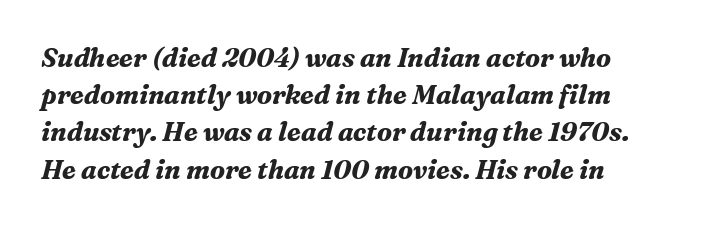
How heavy is the stroke? Heavy — this is a bold. Plain, unruled lines of type. Would a proofreader flag this as italicized? Yes. Between one letter and the next there's only the usual sliver of space. Regular leading.
